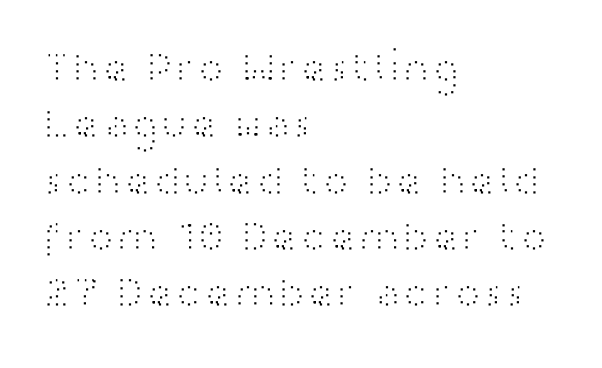
{"serif": "no", "italic": "no", "bold": "no", "weight": "light", "width": "wide", "stroke_contrast": "high", "x_height": "medium", "monospaced": "no", "underline": "no", "align": "left", "line_spacing": "normal", "line_spacing_ratio": 1.28, "letter_spacing": "normal", "letter_spacing_em": 0.0, "glyph_px": 44}
